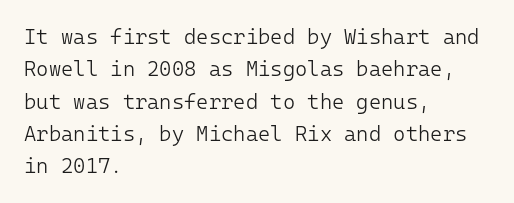
Words float on clear page, feet unadorned. Letters have the restrained weight of plain body copy at most. Horizontal alignment here is leftward, the default for most running prose. Whoever set this chose a conventional vertical rhythm. This sample uses an upright cut, with every glyph sitting square on the baseline.
